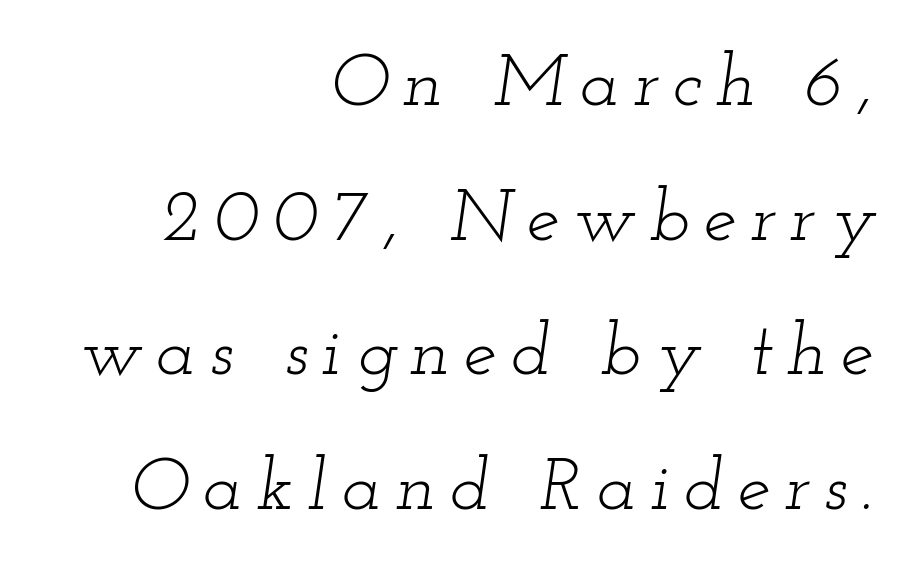
Q: Is the text bold? A: No.
Q: Is the text italic (slanted)? A: Yes, it leans right by about 12 degrees.
Q: Is the typeface a serif or a sans-serif typeface? A: Serif.
Q: Is the text underlined? A: No.
Q: How is the paragraph aligned? A: Right-aligned.
Q: Width (condensed, normal, or wide)? A: Wide.
Q: Stroke contrast? A: Low.
Q: x-height? A: Small.
Q: Monospaced? A: No.
